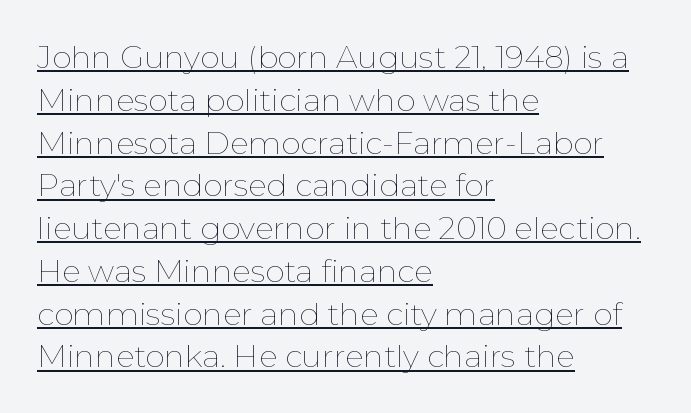
{"italic": "no", "bold": "no", "weight": "thin", "width": "normal", "stroke_contrast": "low", "x_height": "medium", "monospaced": "no", "underline": "yes", "align": "left", "line_spacing": "normal", "line_spacing_ratio": 1.38, "letter_spacing": "normal", "letter_spacing_em": 0.0, "glyph_px": 31}
